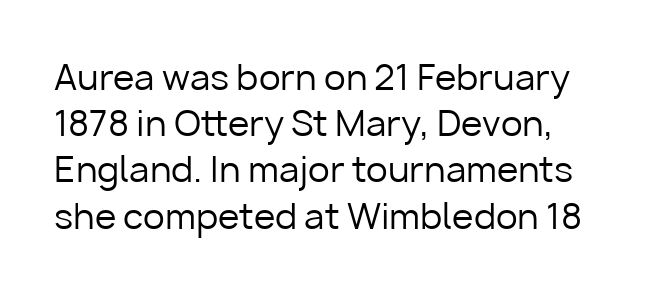
Q: Is the text bold? A: No.
Q: Is the text italic (slanted)? A: No, it is upright.
Q: Is the typeface a serif or a sans-serif typeface? A: Sans-serif.
Q: Is the text underlined? A: No.
Q: Is the spacing between letters normal or unusually wide? A: Normal.
Q: Is the spacing between lines tight, normal or loose? A: Normal.
Q: Width (condensed, normal, or wide)? A: Normal.
Q: Stroke contrast? A: Low.
Q: x-height? A: Medium.
Q: Monospaced? A: No.
